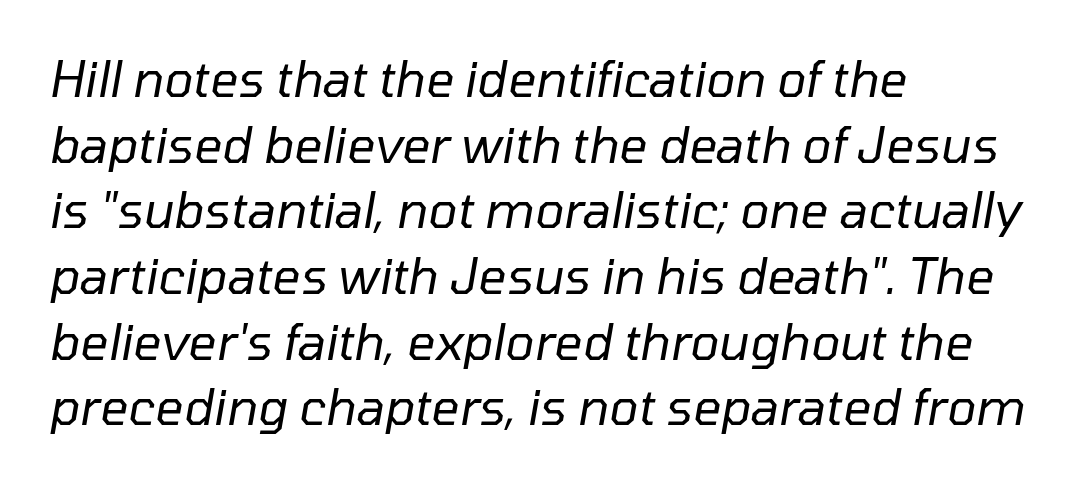
Q: Is the text bold? A: No.
Q: Is the text italic (slanted)? A: Yes, it leans right by about 10 degrees.
Q: Is the text underlined? A: No.
Q: How is the paragraph aligned? A: Left-aligned.
Q: Is the spacing between letters normal or unusually wide? A: Normal.
Q: Is the spacing between lines tight, normal or loose? A: Normal.
Q: Width (condensed, normal, or wide)? A: Normal.
Q: Stroke contrast? A: Low.
Q: x-height? A: Medium.
Q: Monospaced? A: No.
